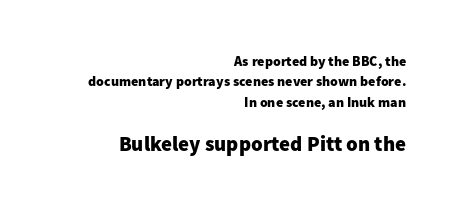
{"italic": "no", "bold": "yes", "underline": "no", "align": "right", "line_spacing": "normal", "line_spacing_ratio": 1.45, "letter_spacing": "normal", "letter_spacing_em": 0.0, "larger_block": "second", "size_ratio": 1.5, "glyph_px": 21}
